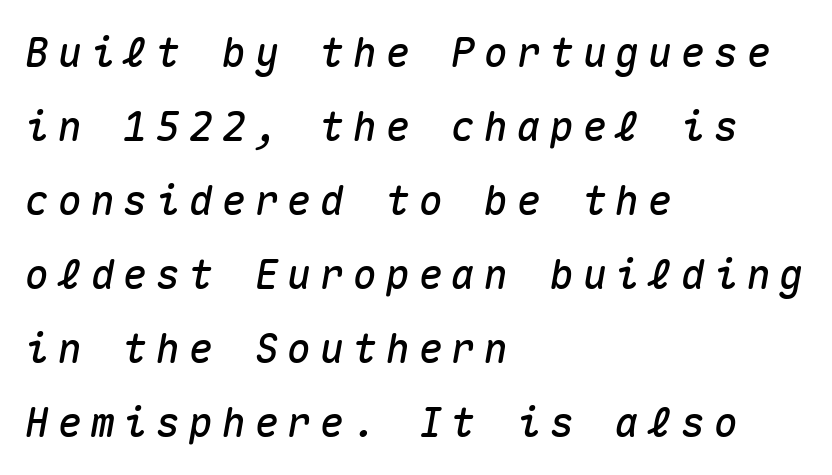
Q: Is the text italic (slanted)? A: Yes, it leans right by about 10 degrees.
Q: Is the text underlined? A: No.
Q: How is the paragraph aligned? A: Left-aligned.
Q: Is the spacing between letters normal or unusually wide? A: Unusually wide.
Q: Width (condensed, normal, or wide)? A: Normal.
Q: Stroke contrast? A: Medium.
Q: x-height? A: Medium.
Q: Monospaced? A: Yes.
